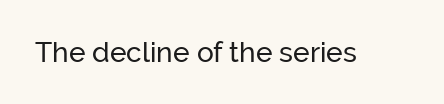
{"serif": "no", "italic": "no", "bold": "no", "weight": "regular", "width": "normal", "stroke_contrast": "low", "x_height": "medium", "monospaced": "no", "underline": "no", "letter_spacing": "normal", "letter_spacing_em": 0.0, "glyph_px": 28}
